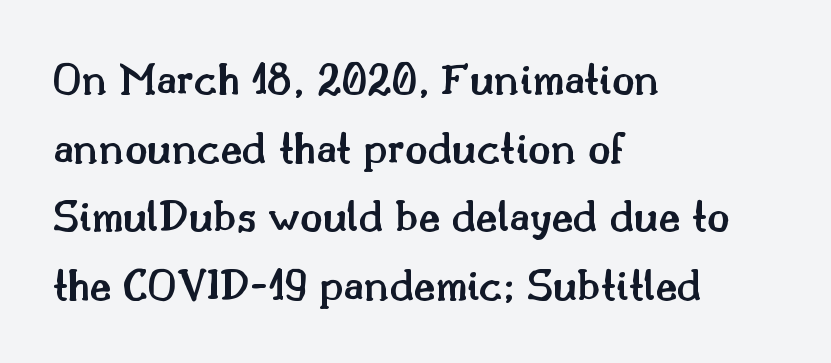
The image shows 46 px semibold serif type, upright; set left-aligned, normal line spacing (1.49x), normal letter spacing, not underlined; medium stroke contrast and a small x-height.
